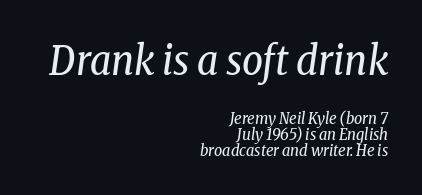
The passage is arranged like a letterhead date or caption credit — flush right. Of the two passages, the one on top uses the larger point size. There is no visible air inserted between adjacent glyphs. Descenders hang freely into open space. Do the characters align in a grid? No, the font is proportional. How would I describe the line gaps? Narrow and economical.
